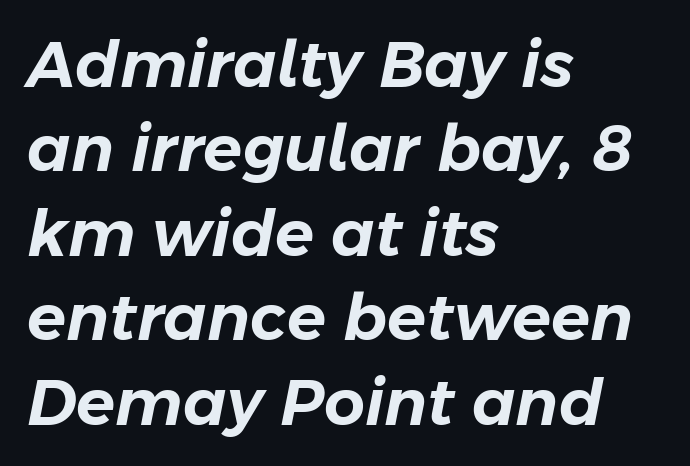
The space directly below the letters is spotless. Reading down the block, your eye returns to a fixed left position each line. These lines are rendered in a variable-pitch font. Nothing unusual about the tracking: characters are spaced as the font intends. Regarding leading, the lines here are spaced in the standard way.
